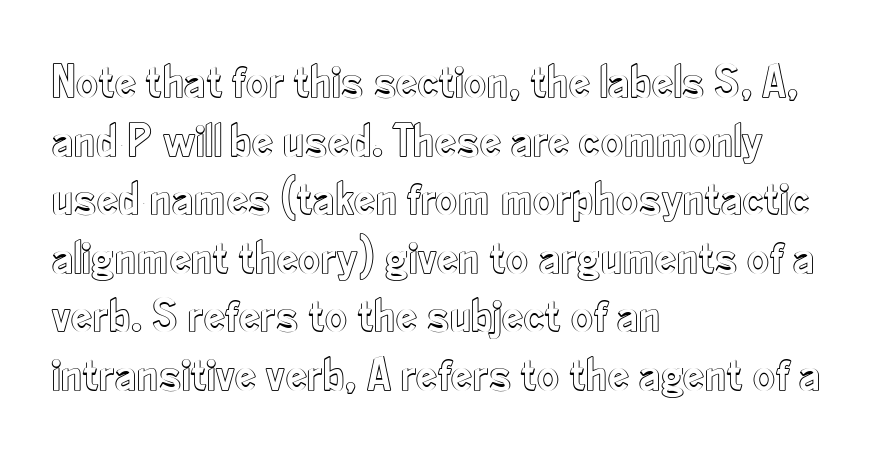
The image shows 48 px condensed type, upright; set left-aligned, line spacing 1.22x, normal letter spacing, not underlined; a small x-height.
